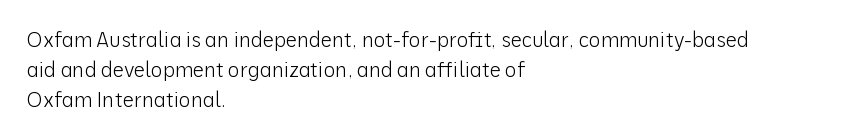
What stands out about the letter spacing? Nothing — it is the standard amount. The axis of the letterforms is exactly vertical. Check the space under the baseline: it is left empty. Evenly set lines give the paragraph a standard silhouette.
